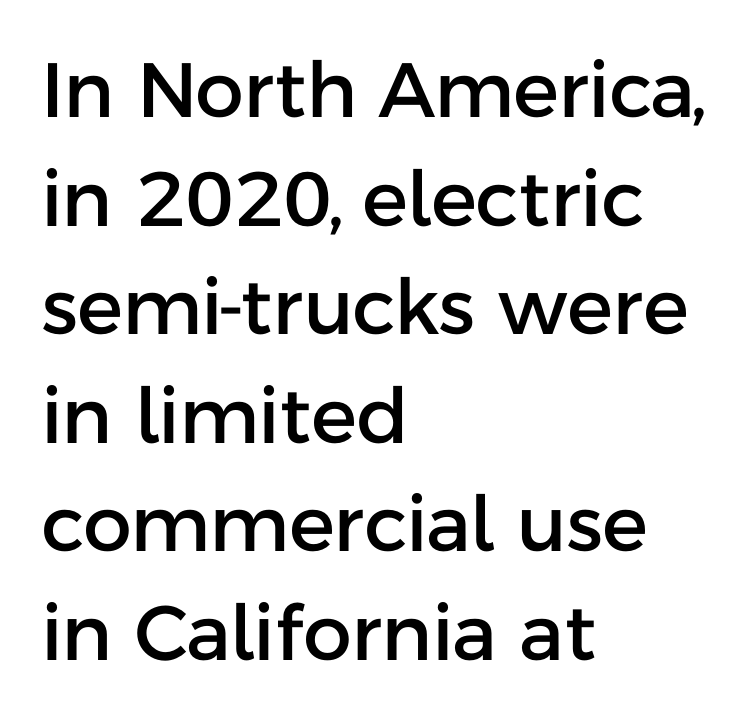
{"serif": "no", "italic": "no", "width": "normal", "stroke_contrast": "low", "x_height": "medium", "monospaced": "no", "underline": "no", "align": "left", "line_spacing": "normal", "line_spacing_ratio": 1.41, "letter_spacing": "normal", "letter_spacing_em": 0.0, "glyph_px": 77}
